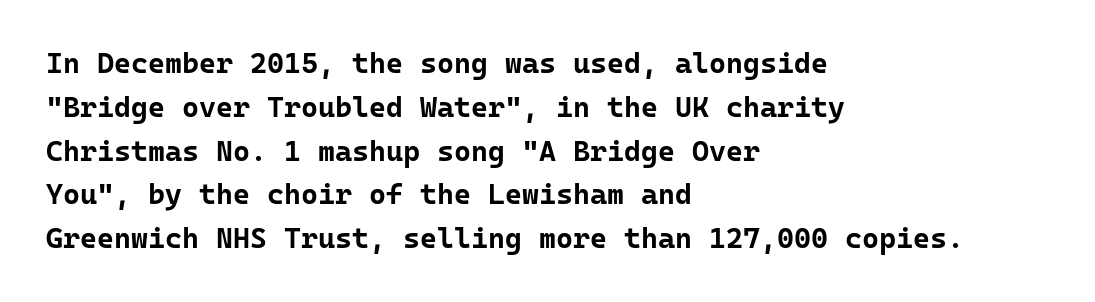
{"serif": "no", "italic": "no", "bold": "yes", "weight": "bold", "width": "normal", "stroke_contrast": "low", "x_height": "medium", "monospaced": "yes", "underline": "no", "align": "left", "line_spacing": "normal", "line_spacing_ratio": 1.51, "letter_spacing": "normal", "letter_spacing_em": 0.0, "glyph_px": 29}
